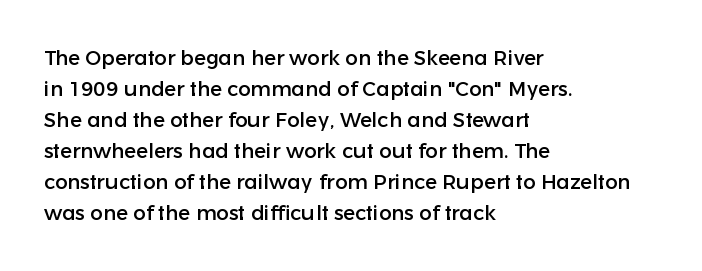
The image shows 21 px text type, upright; set left-aligned, normal line spacing (1.48x), normal letter spacing, not underlined.
